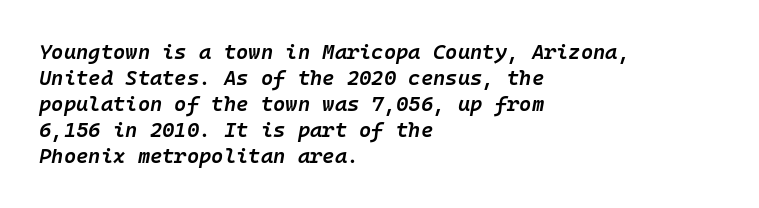
Glance below the letters and you will spot only blank space. Stroke thickness is moderately raised; the sample reads as semibold. The rendering applies a slant to the glyphs. The paragraph shown leans on its left margin. Honestly, the letter spacing is just normal — you wouldn't notice it.
